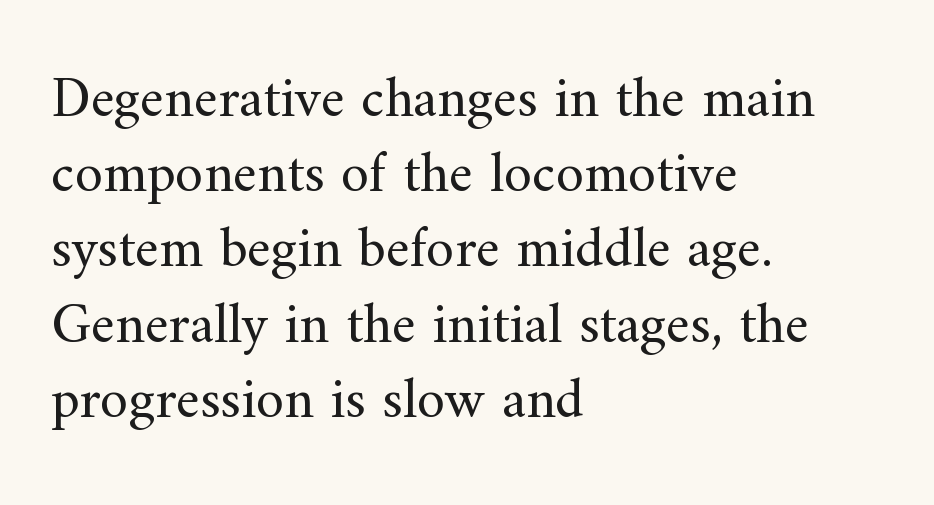
The image shows 57 px regular-weight serif type, upright; set left-aligned, normal line spacing (1.32x), normal letter spacing, not underlined; medium stroke contrast and a small x-height.
